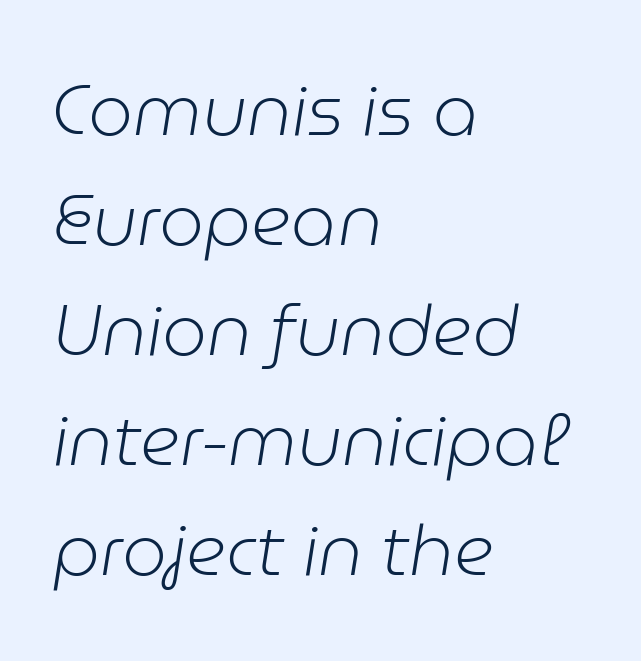
Notice how descenders clear the ascenders below comfortably — that's standard leading. Teacher's note: observe the even left margin — that is flush-left alignment. The space directly below the letters is spotless. Compared with typical body copy, the letter spacing here is the same. The font sits on the lighter half of the weight spectrum, regular included. Here the designer chose a conventional face with non-uniform glyph widths.
